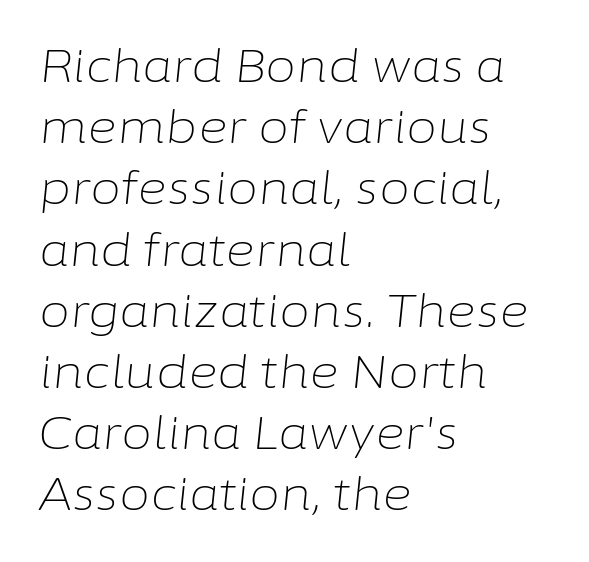
Q: Is the text bold? A: No.
Q: Is the text italic (slanted)? A: Yes, it leans right by about 6 degrees.
Q: Is the text underlined? A: No.
Q: How is the paragraph aligned? A: Left-aligned.
Q: Is the spacing between letters normal or unusually wide? A: Normal.
Q: Is the spacing between lines tight, normal or loose? A: Normal.
Q: Width (condensed, normal, or wide)? A: Normal.
Q: Stroke contrast? A: Low.
Q: x-height? A: Medium.
Q: Monospaced? A: No.
